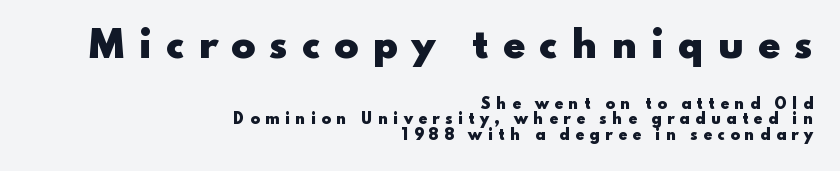
{"serif": "no", "italic": "no", "bold": "yes", "weight": "heavy", "width": "wide", "stroke_contrast": "low", "x_height": "small", "monospaced": "no", "underline": "no", "align": "right", "line_spacing": "tight", "line_spacing_ratio": 1.11, "letter_spacing": "wide", "letter_spacing_em": 0.38, "larger_block": "first", "size_ratio": 2.57, "glyph_px": 36}
